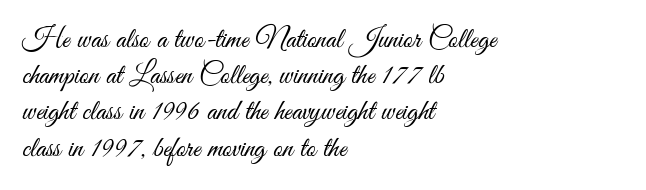
On a weight scale, this lands at 450 or below. A normal amount of white space separates one row of letters from the next. Serifs: no, the terminals of the letterforms are clean. Letter spacing: default.
